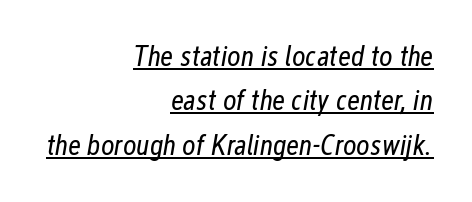
{"italic": "yes", "lean": "right", "slant_degrees": 12, "bold": "no", "weight": "regular", "width": "condensed", "stroke_contrast": "low", "x_height": "medium", "monospaced": "no", "underline": "yes", "align": "right", "line_spacing": "normal", "line_spacing_ratio": 1.53, "letter_spacing": "normal", "letter_spacing_em": 0.0, "glyph_px": 29}
